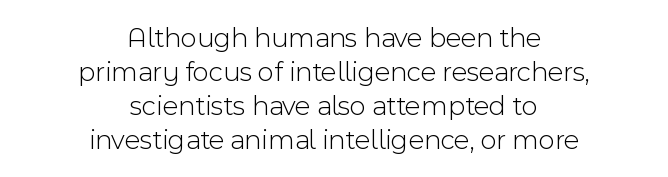
Is this a sans? Yes — the strokes have no serifs. The baseline area is clear. Caption: face not bold, strokes unweighted. The specimen reads as upright at a glance. What stands out about the letter spacing? Nothing — it is the standard amount. The passage shown is typed in a proportional face where columns would drift.
